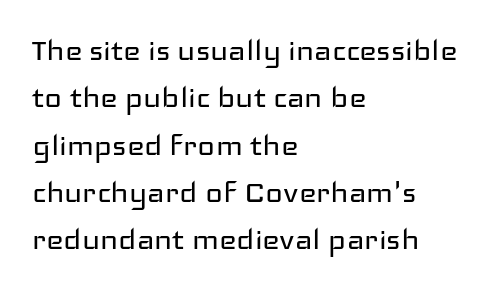
The image shows 37 px regular-weight, wide sans-serif type, upright; set left-aligned, normal line spacing (1.28x), normal letter spacing, not underlined; low stroke contrast and a medium x-height.
